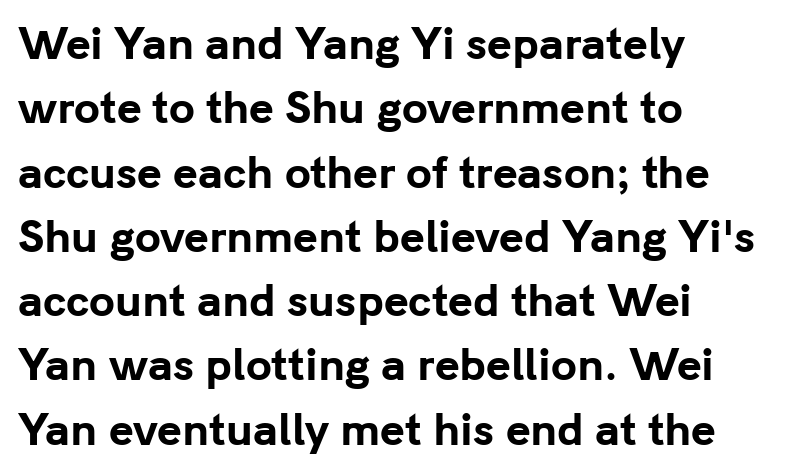
The image shows 42 px bold sans-serif type, upright; set left-aligned, normal line spacing (1.53x), normal letter spacing, not underlined; low stroke contrast and a medium x-height.
